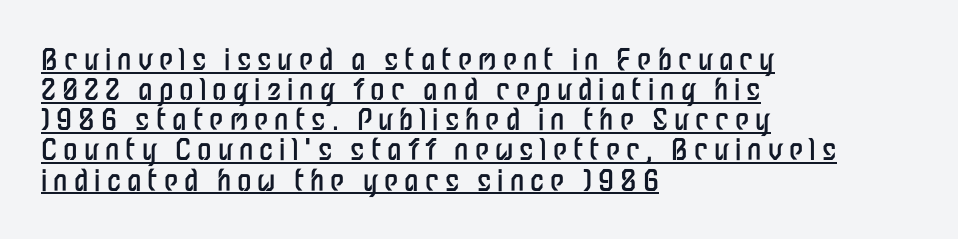
Q: Is the text bold? A: No.
Q: Is the text italic (slanted)? A: No, it is upright.
Q: Is the typeface a serif or a sans-serif typeface? A: Sans-serif.
Q: Is the text underlined? A: Yes.
Q: How is the paragraph aligned? A: Left-aligned.
Q: Is the spacing between letters normal or unusually wide? A: Unusually wide.
Q: Is the spacing between lines tight, normal or loose? A: Tight.
Q: Width (condensed, normal, or wide)? A: Condensed.
Q: Stroke contrast? A: Low.
Q: x-height? A: Medium.
Q: Monospaced? A: No.
